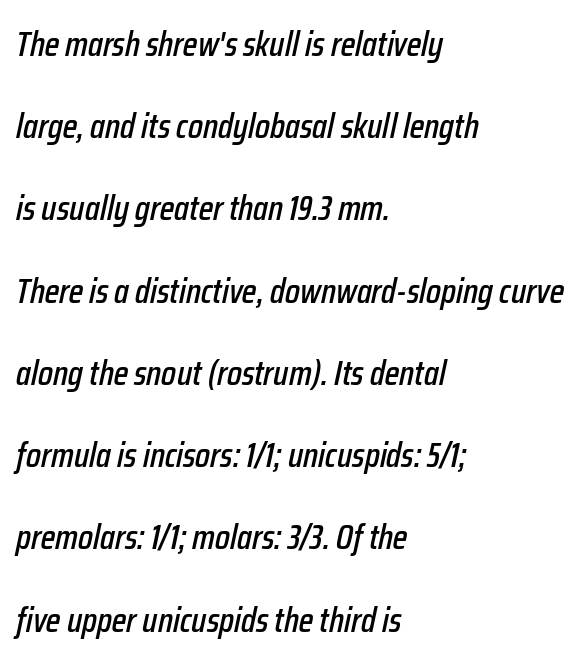
{"italic": "yes", "lean": "right", "slant_degrees": 12, "width": "condensed", "stroke_contrast": "low", "x_height": "medium", "monospaced": "no", "underline": "no", "align": "left", "line_spacing": "loose", "line_spacing_ratio": 2.35, "letter_spacing": "normal", "letter_spacing_em": 0.0, "glyph_px": 35}
